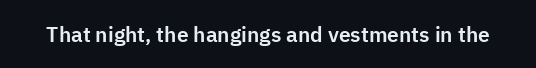
Q: Is the text italic (slanted)? A: No, it is upright.
Q: Is the text underlined? A: No.
Q: Is the spacing between letters normal or unusually wide? A: Normal.
